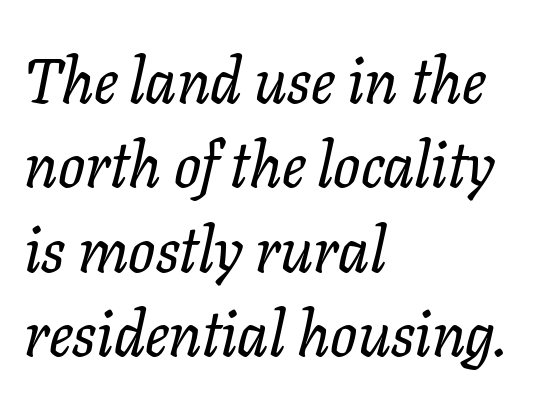
Line beginnings align vertically; line endings do not. Descenders are the only things crossing below the line. You could not count columns in this text — the font is proportionally spaced. Vertically, the passage feels balanced, rows spaced as you'd expect. Note: serifs present on the glyphs. Is the letter spacing exaggerated? No — it looks like the ordinary default.
